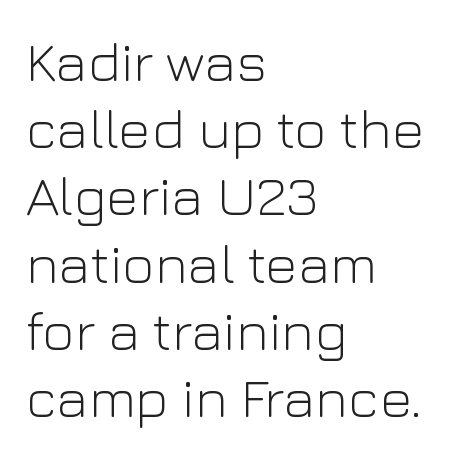
The image shows 56 px light sans-serif type, upright; set left-aligned, line spacing 1.2x, normal letter spacing, not underlined; low stroke contrast and a medium x-height.
